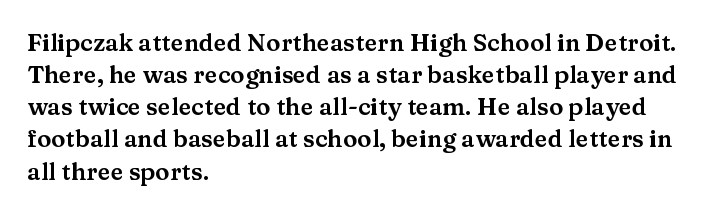
Just letters on the line, the space beneath them empty. Honestly, the row spacing looks completely unremarkable. No italicization has been applied; the sample stays upright. Teacher's note: observe the even left margin — that is flush-left alignment. Glyph-to-glyph distance matches everyday printed text.
